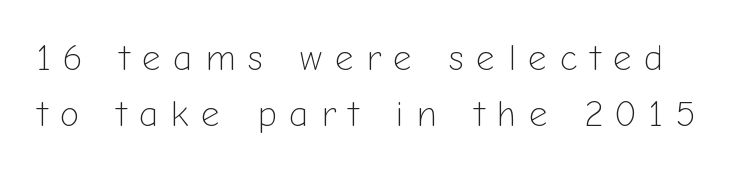
The image shows 36 px light sans-serif type, upright; set normal line spacing (1.56x), unusually wide letter spacing (+0.35 em), not underlined; low stroke contrast and a medium x-height.
